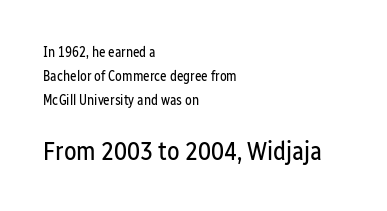
The image shows 26 px text type, upright; set left-aligned, normal line spacing (1.7x), normal letter spacing, not underlined; the second (bottom) block is 1.86x larger.
